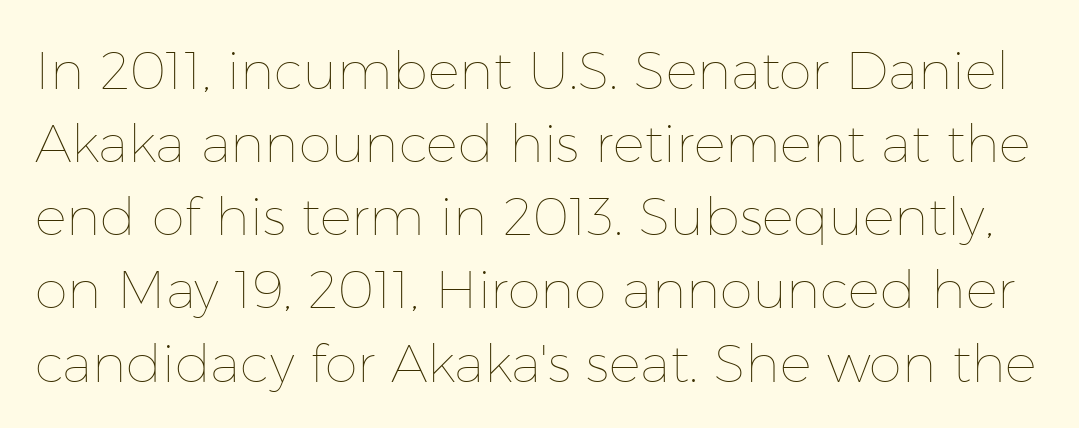
This sample has the flowing, uneven cadence of proportional lettering. This sample uses an upright cut, with every glyph sitting square on the baseline. Nothing unusual about the tracking: characters are spaced as the font intends. Leading matches the norm, producing a regular column.
